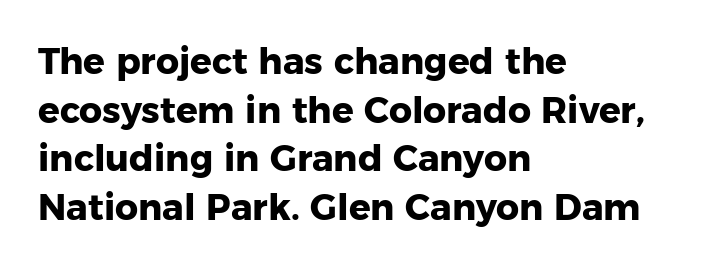
Think of a printed novel: that variable character pitch is what you see here. The lines in this sample share a left origin and differ only in where they stop. Does the weight exceed regular? Yes, all the way to bold. The font's upright variant was chosen for this text. Each row of text sits above clean, open space.
